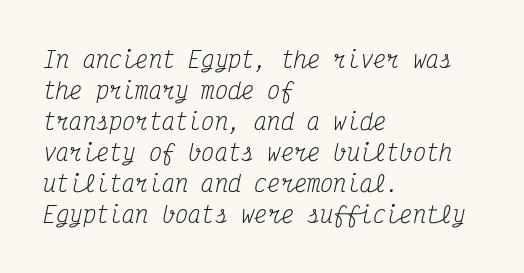
Q: Is the text bold? A: No.
Q: Is the text italic (slanted)? A: Yes, it leans right by about 12 degrees.
Q: Is the text underlined? A: No.
Q: How is the paragraph aligned? A: Left-aligned.
Q: Is the spacing between letters normal or unusually wide? A: Normal.
Q: Is the spacing between lines tight, normal or loose? A: Normal.
